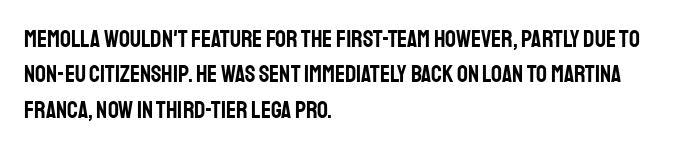
{"italic": "no", "underline": "no", "align": "left", "line_spacing": "normal", "line_spacing_ratio": 1.47, "letter_spacing": "normal", "letter_spacing_em": 0.0, "glyph_px": 24}
